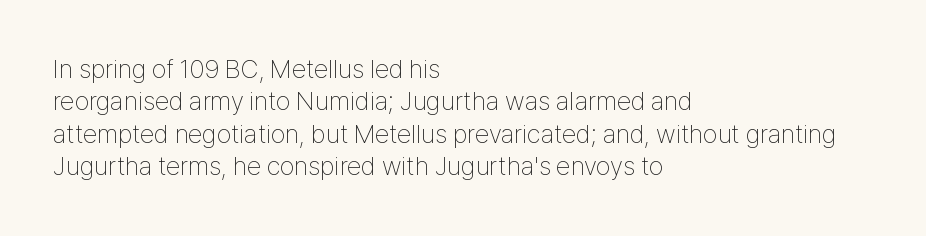
{"italic": "no", "bold": "no", "underline": "no", "align": "left", "line_spacing": "normal", "line_spacing_ratio": 1.25, "letter_spacing": "normal", "letter_spacing_em": 0.0, "glyph_px": 26}
